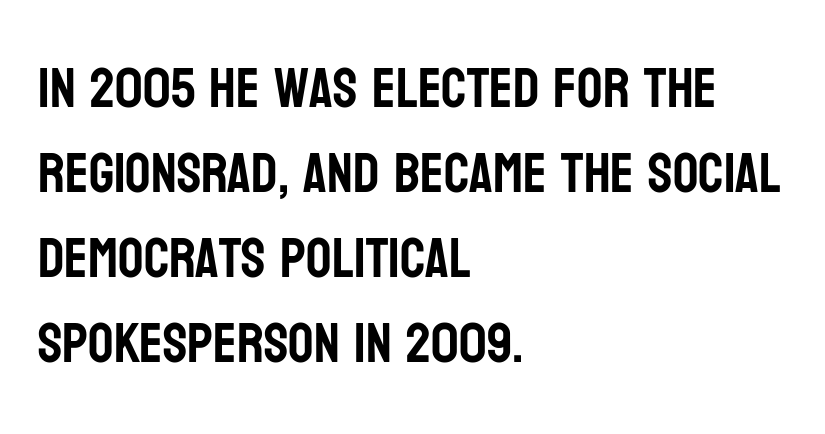
Q: Is the text italic (slanted)? A: No, it is upright.
Q: Is the typeface a serif or a sans-serif typeface? A: Sans-serif.
Q: Is the text underlined? A: No.
Q: How is the paragraph aligned? A: Left-aligned.
Q: Is the spacing between letters normal or unusually wide? A: Normal.
Q: Is the spacing between lines tight, normal or loose? A: Normal.
Q: Width (condensed, normal, or wide)? A: Condensed.
Q: Stroke contrast? A: Low.
Q: x-height? A: Large.
Q: Monospaced? A: No.
